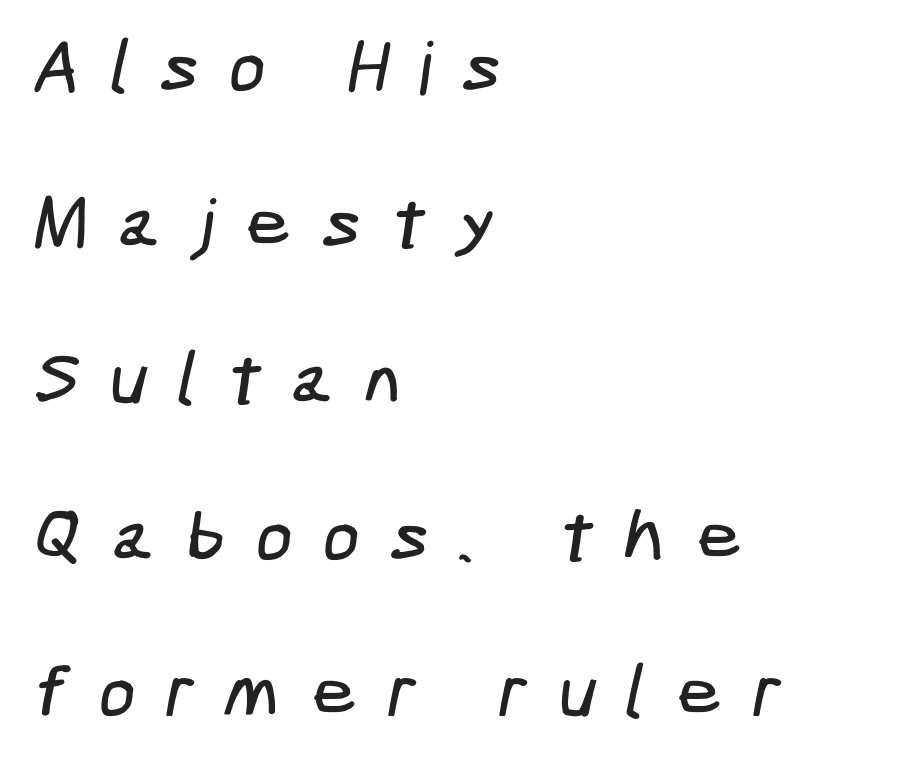
Q: Is the typeface a serif or a sans-serif typeface? A: Sans-serif.
Q: Is the text underlined? A: No.
Q: How is the paragraph aligned? A: Left-aligned.
Q: Is the spacing between letters normal or unusually wide? A: Unusually wide.
Q: Is the spacing between lines tight, normal or loose? A: Loose.
Q: Width (condensed, normal, or wide)? A: Condensed.
Q: Stroke contrast? A: Low.
Q: x-height? A: Medium.
